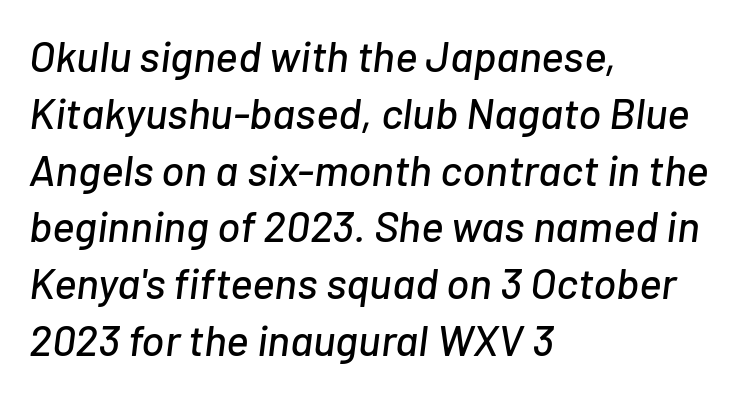
{"italic": "yes", "lean": "right", "slant_degrees": 7, "width": "normal", "stroke_contrast": "low", "x_height": "medium", "monospaced": "no", "underline": "no", "align": "left", "line_spacing": "normal", "line_spacing_ratio": 1.32, "letter_spacing": "normal", "letter_spacing_em": 0.0, "glyph_px": 43}
